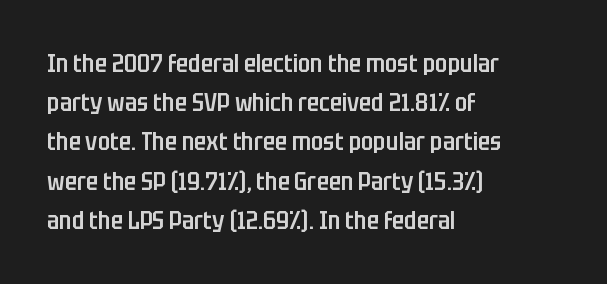
{"italic": "no", "bold": "semi", "underline": "no", "align": "left", "line_spacing": "normal", "line_spacing_ratio": 1.57, "letter_spacing": "normal", "letter_spacing_em": 0.0, "glyph_px": 25}
